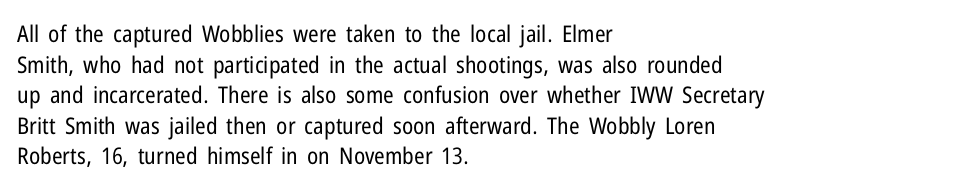
Q: Is the text bold? A: No.
Q: Is the text italic (slanted)? A: No, it is upright.
Q: Is the text underlined? A: No.
Q: How is the paragraph aligned? A: Left-aligned.
Q: Is the spacing between letters normal or unusually wide? A: Normal.
Q: Is the spacing between lines tight, normal or loose? A: Normal.
